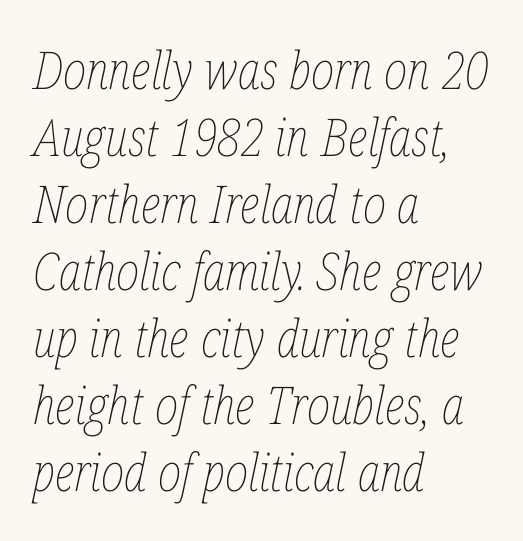
Q: Is the text bold? A: No.
Q: Is the text italic (slanted)? A: Yes, it leans right by about 12 degrees.
Q: Is the text underlined? A: No.
Q: How is the paragraph aligned? A: Left-aligned.
Q: Is the spacing between letters normal or unusually wide? A: Normal.
Q: Is the spacing between lines tight, normal or loose? A: Normal.
Q: Width (condensed, normal, or wide)? A: Condensed.
Q: Stroke contrast? A: Low.
Q: x-height? A: Medium.
Q: Monospaced? A: No.
